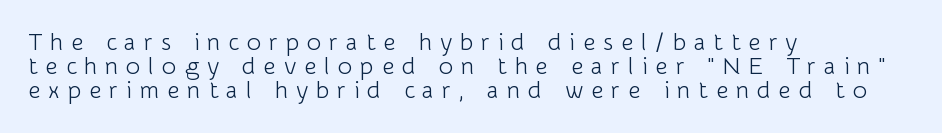
The image shows 24 px text type, upright; set left-aligned, tight line spacing (0.99x), unusually wide letter spacing (+0.33 em), not underlined.
